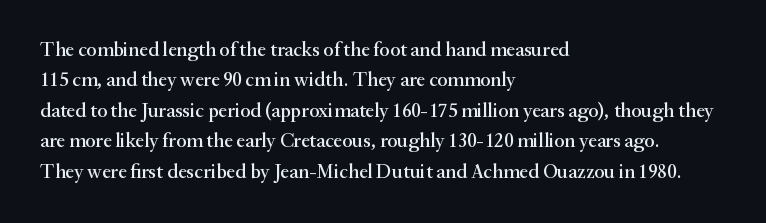
Q: Is the text italic (slanted)? A: No, it is upright.
Q: Is the text underlined? A: No.
Q: How is the paragraph aligned? A: Left-aligned.
Q: Is the spacing between letters normal or unusually wide? A: Normal.
Q: Is the spacing between lines tight, normal or loose? A: Normal.
